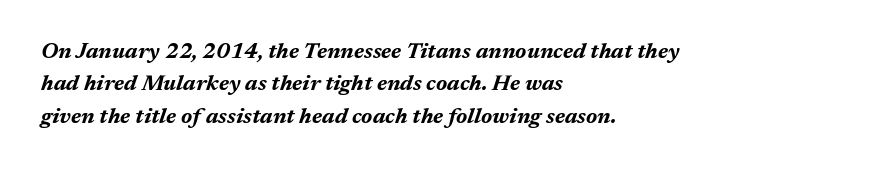
Q: Is the text bold? A: Yes.
Q: Is the text italic (slanted)? A: Yes, it leans right by about 17 degrees.
Q: Is the text underlined? A: No.
Q: How is the paragraph aligned? A: Left-aligned.
Q: Is the spacing between letters normal or unusually wide? A: Normal.
Q: Is the spacing between lines tight, normal or loose? A: Normal.
